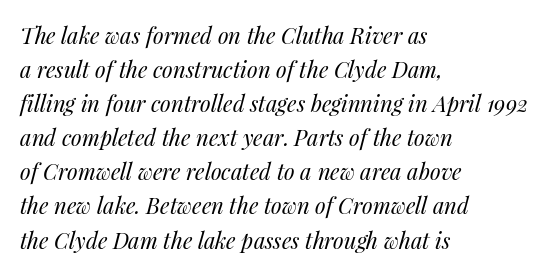
Q: Is the text bold? A: No.
Q: Is the text italic (slanted)? A: Yes, it leans right by about 14 degrees.
Q: Is the text underlined? A: No.
Q: How is the paragraph aligned? A: Left-aligned.
Q: Is the spacing between letters normal or unusually wide? A: Normal.
Q: Is the spacing between lines tight, normal or loose? A: Normal.
